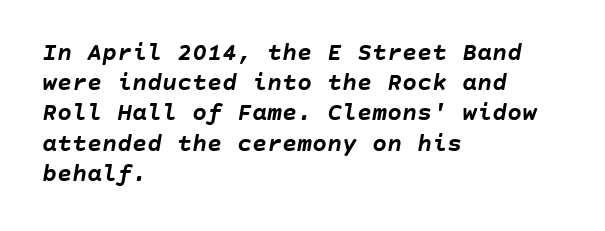
The image shows 25 px bold type, italic (leaning right); set left-aligned, line spacing 1.21x, normal letter spacing, not underlined.
